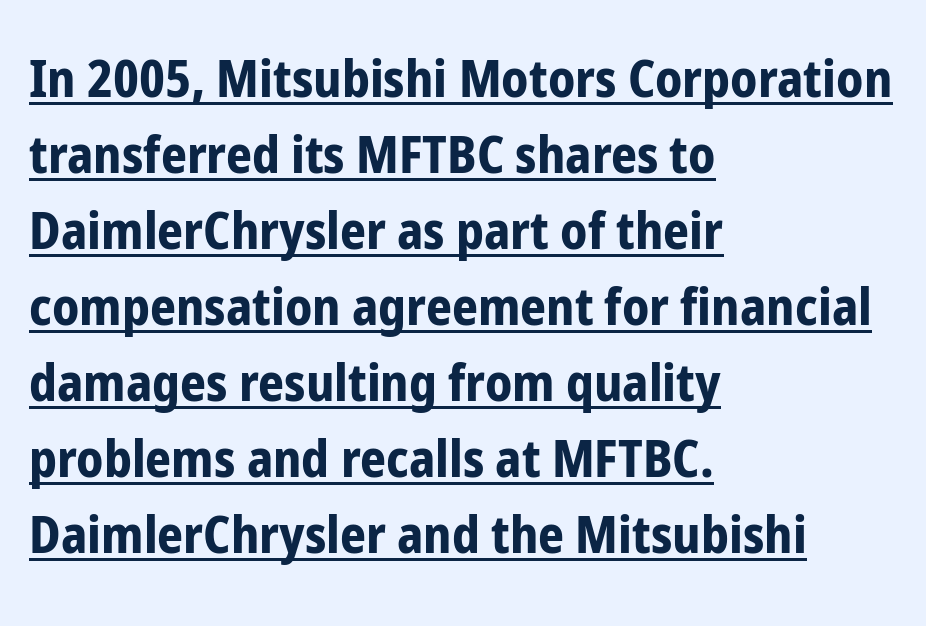
The lines are quadded left. Character widths vary here, with narrow letters taking less room than wide ones. The font is running at its bold setting. This sample uses an upright cut, with every glyph sitting square on the baseline. How would I describe the line gaps? Plain and ordinary.
